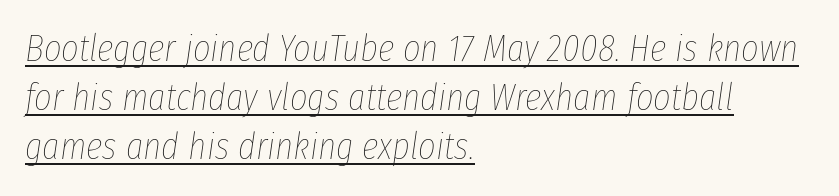
Typeset ragged right — the left edge is the straight one. Compared with undecorated copy, this sample adds a rule below the words. The font is comparable to plain body text, perhaps lighter. Each new line begins a customary step beneath the previous one. Is the type slanted? Yes — the strokes lean at a clear angle.
